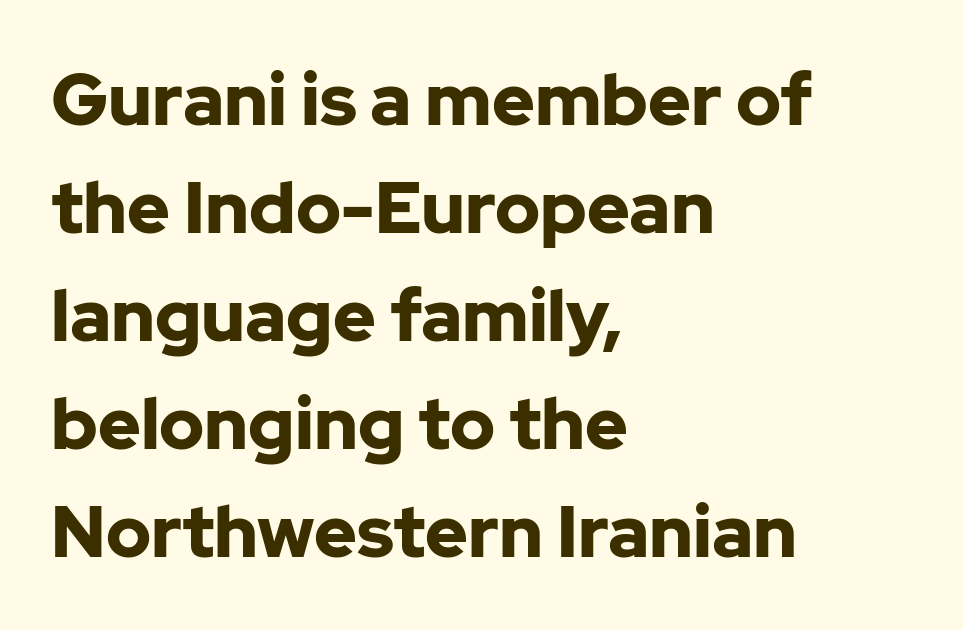
The image shows 72 px bold sans-serif type, upright; set left-aligned, normal line spacing (1.5x), normal letter spacing, not underlined; low stroke contrast and a medium x-height.
